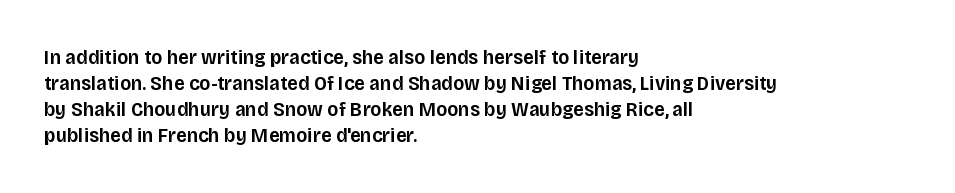
The image shows 21 px text type, upright; set left-aligned, line spacing 1.24x, normal letter spacing, not underlined.
